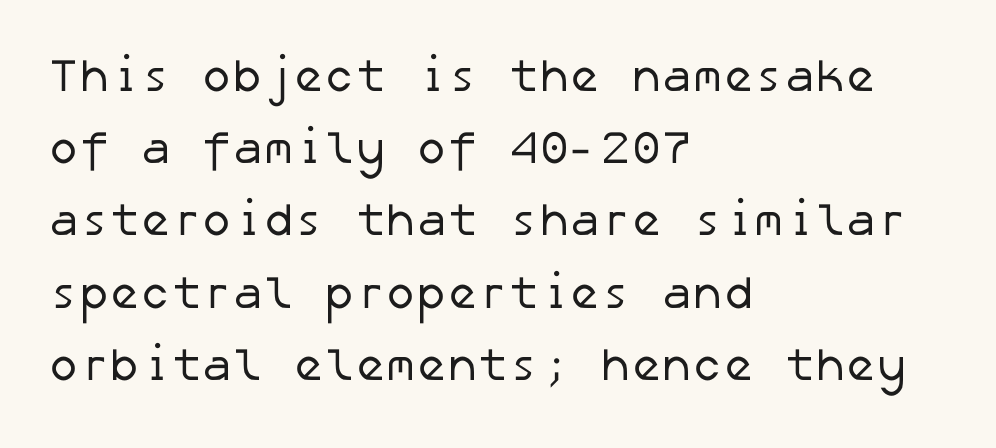
Q: Is the text bold? A: No.
Q: Is the typeface a serif or a sans-serif typeface? A: Sans-serif.
Q: Is the text underlined? A: No.
Q: How is the paragraph aligned? A: Left-aligned.
Q: Is the spacing between letters normal or unusually wide? A: Normal.
Q: Is the spacing between lines tight, normal or loose? A: Normal.
Q: Width (condensed, normal, or wide)? A: Normal.
Q: Stroke contrast? A: Low.
Q: x-height? A: Medium.
